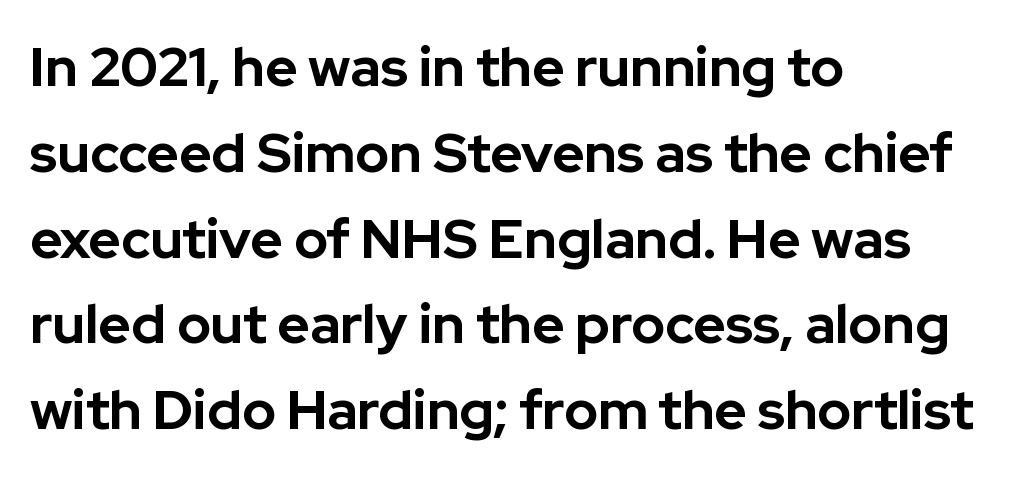
{"serif": "no", "italic": "no", "bold": "yes", "weight": "bold", "width": "normal", "stroke_contrast": "low", "x_height": "medium", "monospaced": "no", "underline": "no", "align": "left", "line_spacing": "normal", "line_spacing_ratio": 1.56, "letter_spacing": "normal", "letter_spacing_em": 0.0, "glyph_px": 55}
